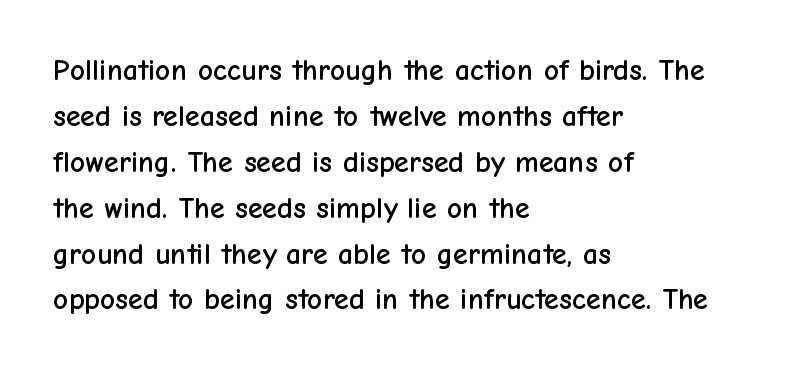
Q: Is the text italic (slanted)? A: No, it is upright.
Q: Is the typeface a serif or a sans-serif typeface? A: Sans-serif.
Q: Is the text underlined? A: No.
Q: How is the paragraph aligned? A: Left-aligned.
Q: Is the spacing between letters normal or unusually wide? A: Normal.
Q: Is the spacing between lines tight, normal or loose? A: Normal.
Q: Width (condensed, normal, or wide)? A: Normal.
Q: Stroke contrast? A: Low.
Q: x-height? A: Medium.
Q: Monospaced? A: No.
